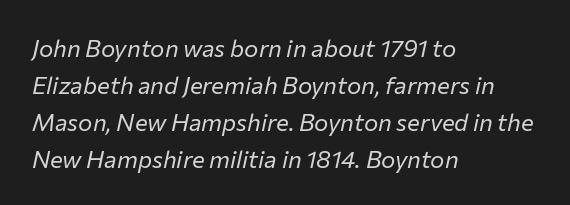
Yep, that's italic — everything's leaning. The space beneath each line is pristine and unruled. Horizontal bands of white between lines are of average thickness. The strokes are not fattened; the text isn't bold. Here the glyphs are tracked normally, forming tight word shapes. Reading down the block, your eye returns to a fixed left position each line.
